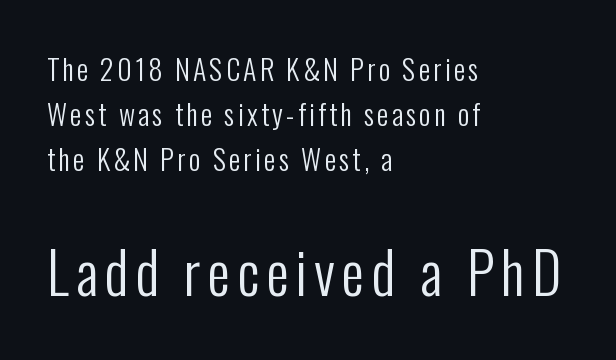
The image shows 57 px regular-weight, condensed sans-serif type, upright; set left-aligned, normal line spacing (1.61x), not underlined; the second (bottom) block is 2.04x larger; low stroke contrast and a medium x-height.
